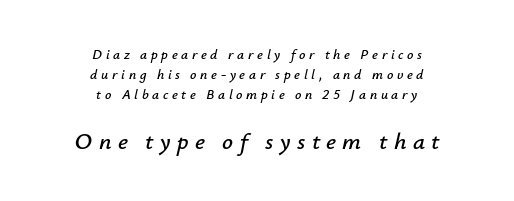
{"italic": "yes", "lean": "right", "slant_degrees": 12, "underline": "no", "align": "center", "line_spacing": "normal", "line_spacing_ratio": 1.43, "letter_spacing": "wide", "letter_spacing_em": 0.26, "larger_block": "second", "size_ratio": 1.71, "glyph_px": 24}
